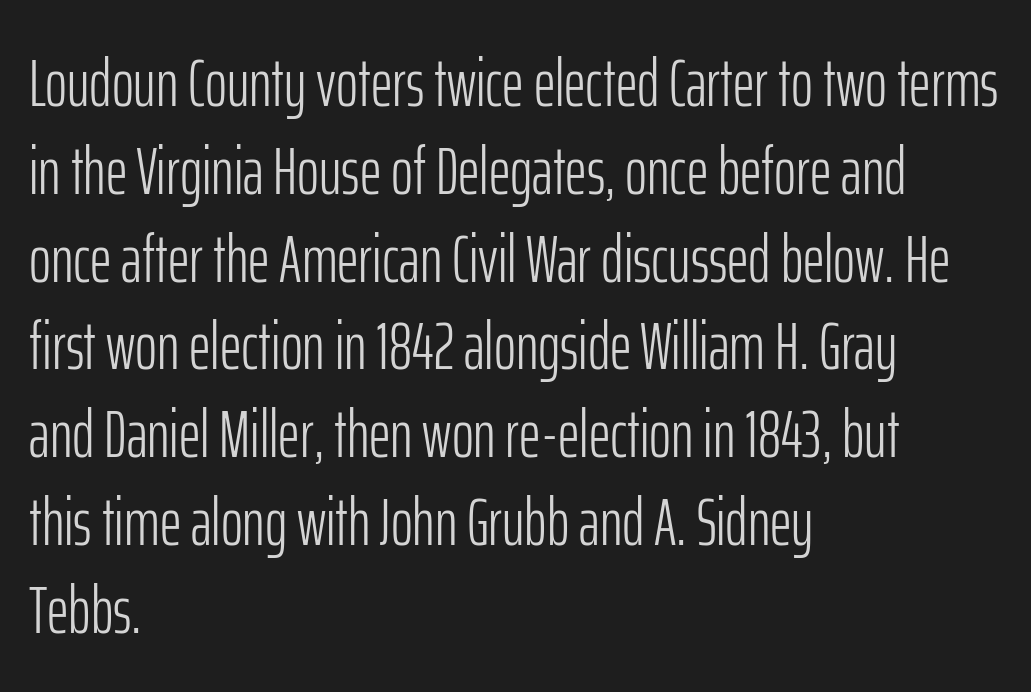
{"serif": "no", "italic": "no", "bold": "no", "weight": "light", "width": "condensed", "stroke_contrast": "low", "x_height": "medium", "monospaced": "no", "underline": "no", "align": "left", "line_spacing": "normal", "line_spacing_ratio": 1.31, "letter_spacing": "normal", "letter_spacing_em": 0.0, "glyph_px": 67}
